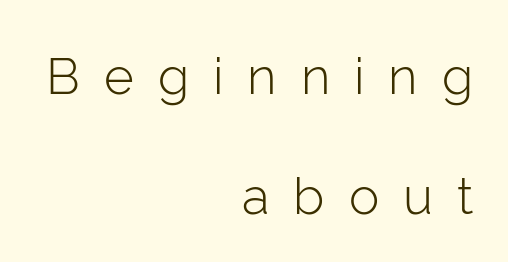
{"serif": "no", "italic": "no", "bold": "no", "weight": "light", "width": "normal", "stroke_contrast": "low", "x_height": "medium", "monospaced": "no", "underline": "no", "align": "right", "line_spacing": "loose", "line_spacing_ratio": 2.35, "letter_spacing": "wide", "letter_spacing_em": 0.47, "glyph_px": 51}
